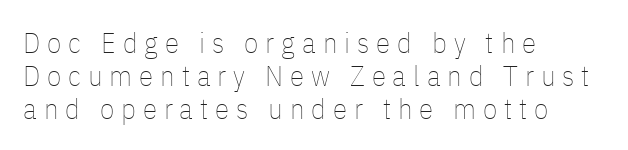
The image shows 29 px thin, condensed type, upright; set left-aligned, tight line spacing (1.13x), unusually wide letter spacing (+0.24 em), not underlined; low stroke contrast and a medium x-height.
